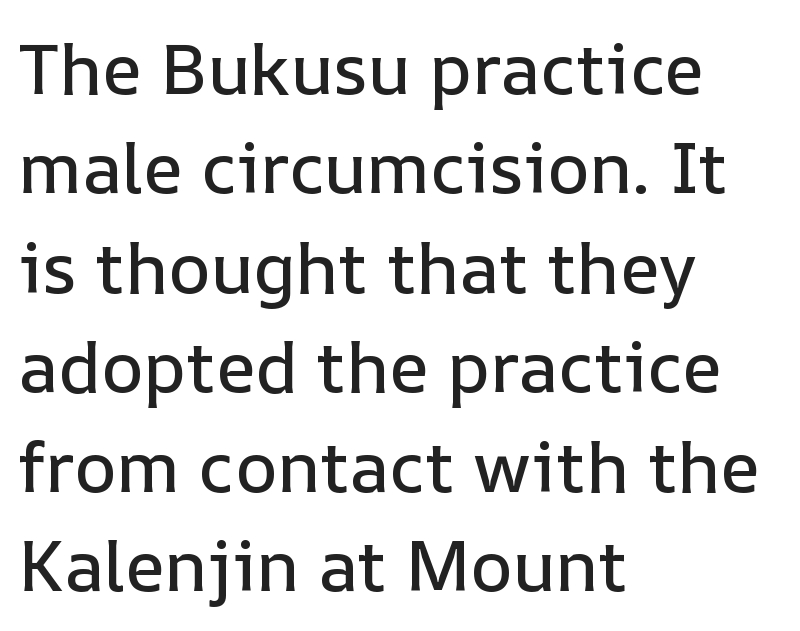
Q: Is the text italic (slanted)? A: No, it is upright.
Q: Is the text underlined? A: No.
Q: How is the paragraph aligned? A: Left-aligned.
Q: Is the spacing between letters normal or unusually wide? A: Normal.
Q: Is the spacing between lines tight, normal or loose? A: Normal.
Q: Width (condensed, normal, or wide)? A: Normal.
Q: Stroke contrast? A: Low.
Q: x-height? A: Medium.
Q: Monospaced? A: No.
